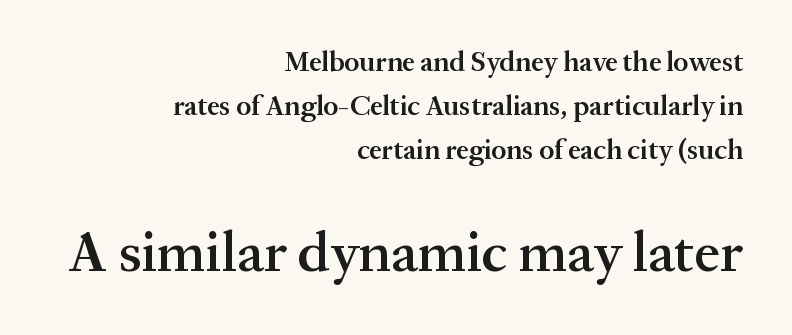
Q: Is the text bold? A: Semi-bold.
Q: Is the text italic (slanted)? A: No, it is upright.
Q: Is the typeface a serif or a sans-serif typeface? A: Serif.
Q: Is the text underlined? A: No.
Q: How is the paragraph aligned? A: Right-aligned.
Q: Is the spacing between letters normal or unusually wide? A: Normal.
Q: Is the spacing between lines tight, normal or loose? A: Normal.
Q: Which block of text is set in a larger size, the first (top) or the second (bottom)? A: The second (bottom) one.
Q: Width (condensed, normal, or wide)? A: Normal.
Q: Stroke contrast? A: Medium.
Q: x-height? A: Medium.
Q: Monospaced? A: No.
